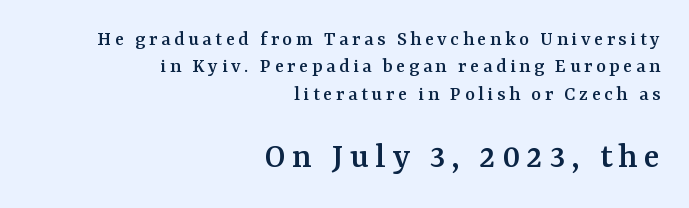
Q: Is the text italic (slanted)? A: No, it is upright.
Q: Is the typeface a serif or a sans-serif typeface? A: Serif.
Q: Is the text underlined? A: No.
Q: How is the paragraph aligned? A: Right-aligned.
Q: Is the spacing between lines tight, normal or loose? A: Normal.
Q: Which block of text is set in a larger size, the first (top) or the second (bottom)? A: The second (bottom) one.
Q: Width (condensed, normal, or wide)? A: Normal.
Q: Stroke contrast? A: Medium.
Q: x-height? A: Medium.
Q: Monospaced? A: No.
